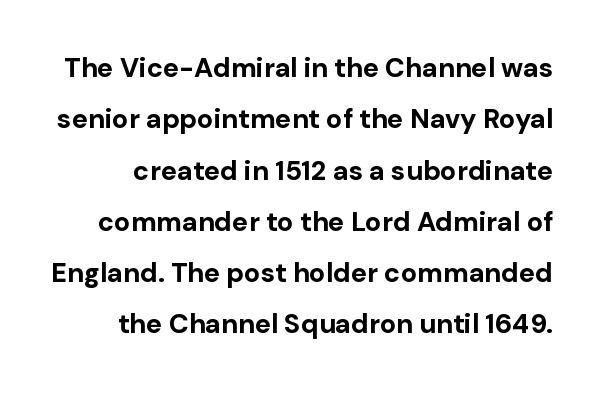
The image shows 27 px bold type, upright; set loose line spacing (1.9x), normal letter spacing, not underlined.
